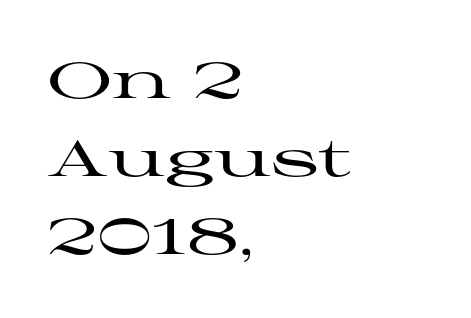
{"serif": "yes", "italic": "no", "width": "wide", "stroke_contrast": "high", "x_height": "medium", "monospaced": "no", "underline": "no", "align": "left", "line_spacing": "normal", "line_spacing_ratio": 1.56, "letter_spacing": "normal", "letter_spacing_em": 0.0, "glyph_px": 50}
